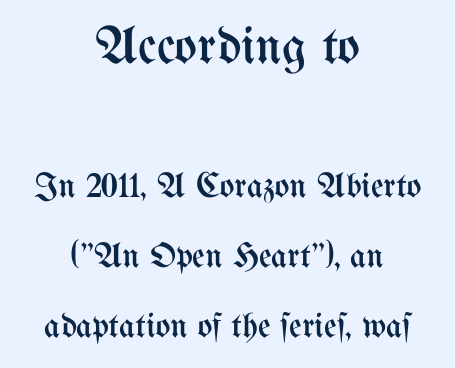
Q: Is the text bold? A: No.
Q: Is the text italic (slanted)? A: No, it is upright.
Q: Is the text underlined? A: No.
Q: How is the paragraph aligned? A: Centered.
Q: Is the spacing between letters normal or unusually wide? A: Normal.
Q: Is the spacing between lines tight, normal or loose? A: Loose.
Q: Which block of text is set in a larger size, the first (top) or the second (bottom)? A: The first (top) one.
Q: Width (condensed, normal, or wide)? A: Condensed.
Q: Stroke contrast? A: Medium.
Q: x-height? A: Medium.
Q: Monospaced? A: No.
